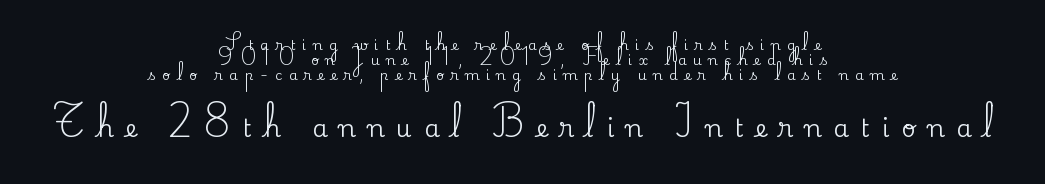
Q: Is the text italic (slanted)? A: No, it is upright.
Q: Is the text underlined? A: No.
Q: How is the paragraph aligned? A: Centered.
Q: Is the spacing between letters normal or unusually wide? A: Unusually wide.
Q: Is the spacing between lines tight, normal or loose? A: Tight.
Q: Which block of text is set in a larger size, the first (top) or the second (bottom)? A: The second (bottom) one.
